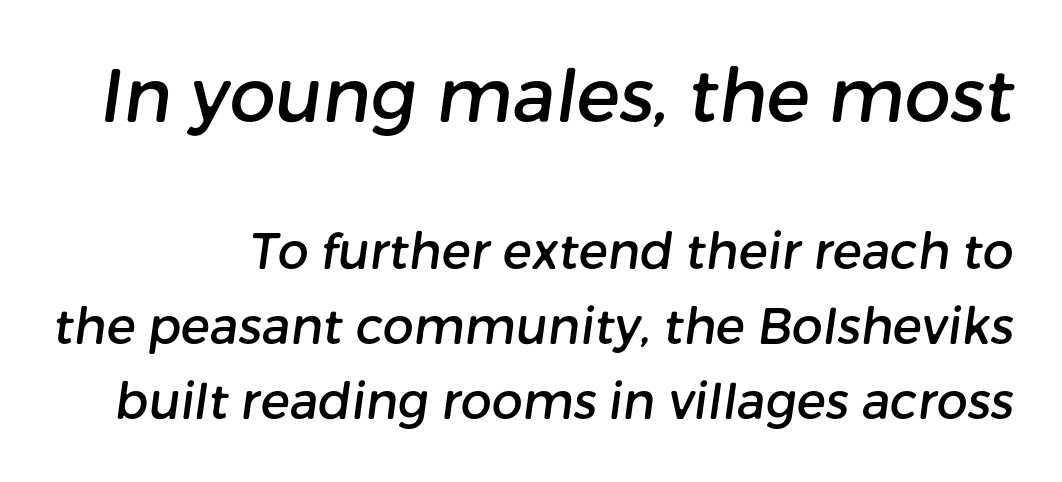
Q: Is the typeface a serif or a sans-serif typeface? A: Sans-serif.
Q: Is the text underlined? A: No.
Q: Is the spacing between letters normal or unusually wide? A: Normal.
Q: Is the spacing between lines tight, normal or loose? A: Normal.
Q: Which block of text is set in a larger size, the first (top) or the second (bottom)? A: The first (top) one.
Q: Width (condensed, normal, or wide)? A: Normal.
Q: Stroke contrast? A: Low.
Q: x-height? A: Medium.
Q: Monospaced? A: No.
